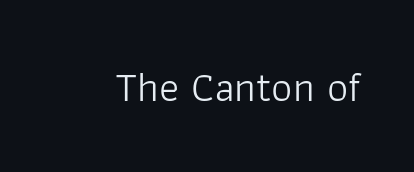
{"serif": "no", "italic": "no", "bold": "no", "weight": "light", "width": "normal", "stroke_contrast": "low", "x_height": "medium", "monospaced": "no", "underline": "no", "letter_spacing": "normal", "letter_spacing_em": 0.0, "glyph_px": 42}
